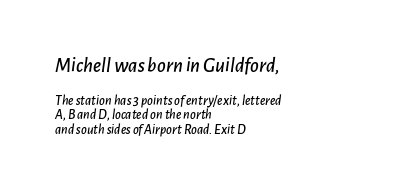
Words appear dense and cohesive because spacing is normal. Descenders hang freely into open space. A student would notice the top passage is typeset larger than what follows. The face used here has a pronounced slope to its letters.
